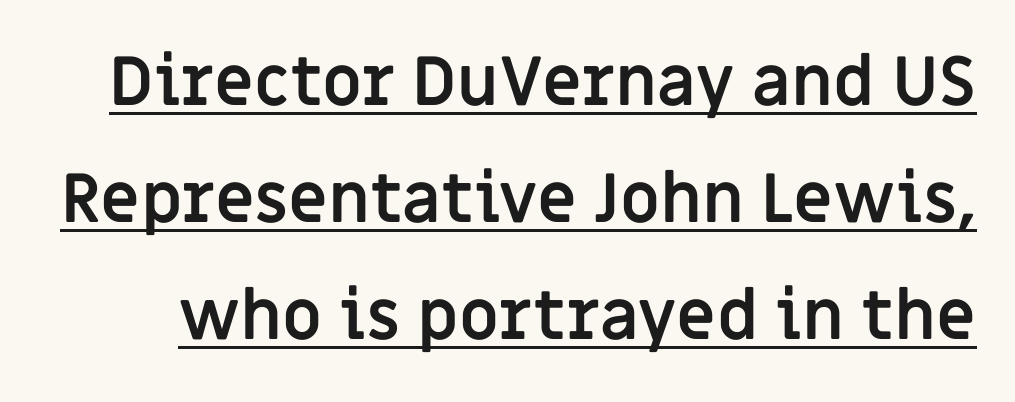
{"serif": "no", "italic": "no", "bold": "yes", "weight": "semibold", "width": "normal", "stroke_contrast": "low", "x_height": "large", "monospaced": "no", "underline": "yes", "line_spacing_ratio": 1.72, "letter_spacing": "normal", "letter_spacing_em": 0.0, "glyph_px": 68}
